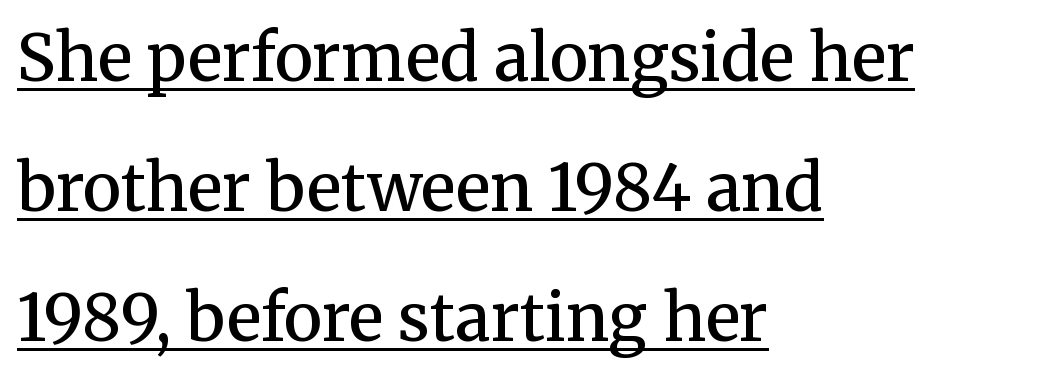
The face used here is seriffed, in the tradition of book romans. A baseline rule has been typeset under these characters. Tracking here is standard; glyphs follow each other at the usual distance. Here the designer chose a conventional face with non-uniform glyph widths. The font's upright variant was chosen for this text.
